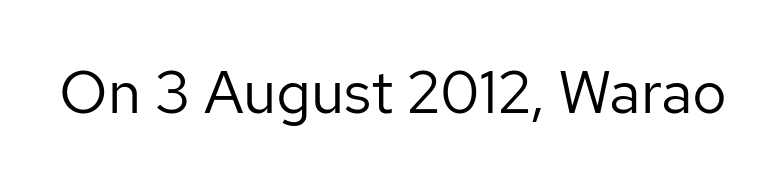
Q: Is the text bold? A: No.
Q: Is the text italic (slanted)? A: No, it is upright.
Q: Is the typeface a serif or a sans-serif typeface? A: Sans-serif.
Q: Is the text underlined? A: No.
Q: Is the spacing between letters normal or unusually wide? A: Normal.
Q: Width (condensed, normal, or wide)? A: Normal.
Q: Stroke contrast? A: Low.
Q: x-height? A: Medium.
Q: Monospaced? A: No.
